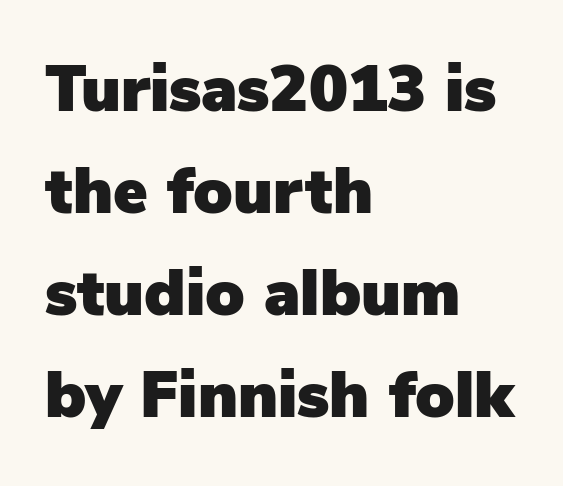
The image shows 65 px sans-serif type, upright; set left-aligned, normal line spacing (1.57x), normal letter spacing, not underlined; low stroke contrast and a medium x-height.
